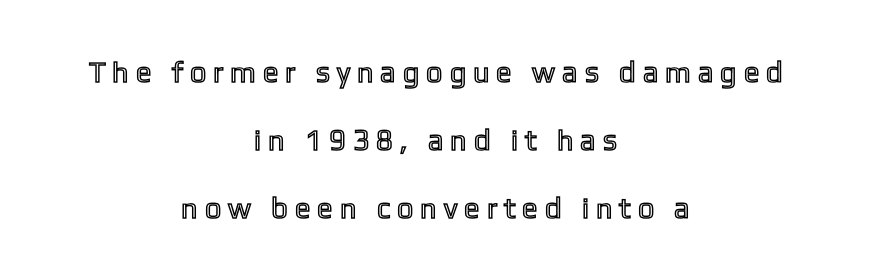
The whitespace from short lines is split evenly between both sides. This block would shrink considerably if given ordinary leading; it's expanded now. The words here are not underlined. Tall strokes in this sample are plumb rather than angled.
